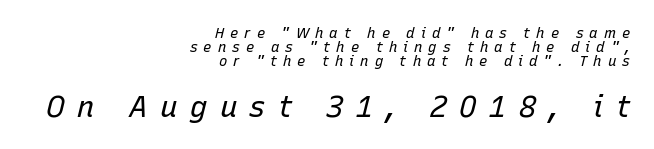
Q: Is the text bold? A: No.
Q: Is the text italic (slanted)? A: Yes, it leans right by about 15 degrees.
Q: Is the text underlined? A: No.
Q: How is the paragraph aligned? A: Right-aligned.
Q: Is the spacing between letters normal or unusually wide? A: Unusually wide.
Q: Is the spacing between lines tight, normal or loose? A: Tight.
Q: Which block of text is set in a larger size, the first (top) or the second (bottom)? A: The second (bottom) one.
Q: Width (condensed, normal, or wide)? A: Normal.
Q: Stroke contrast? A: Low.
Q: x-height? A: Medium.
Q: Monospaced? A: No.
